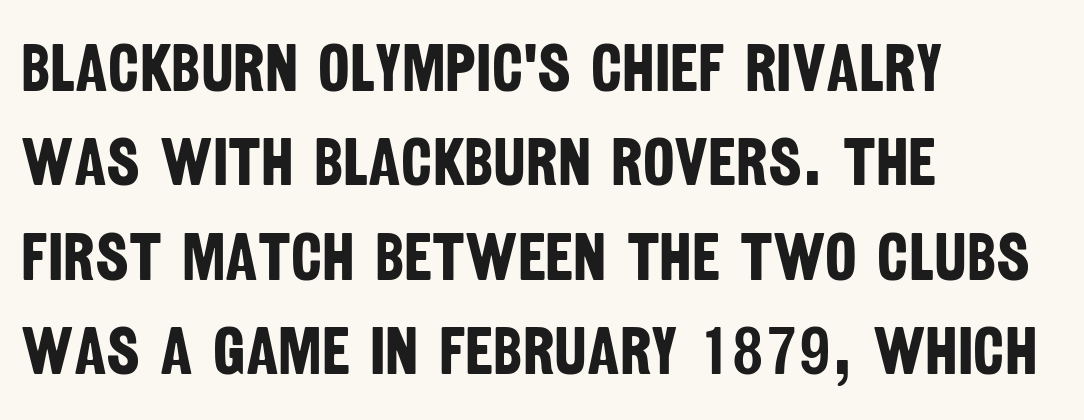
{"serif": "no", "bold": "yes", "weight": "bold", "width": "condensed", "stroke_contrast": "low", "x_height": "large", "monospaced": "no", "underline": "no", "align": "left", "line_spacing": "normal", "line_spacing_ratio": 1.41, "letter_spacing": "normal", "letter_spacing_em": 0.0, "glyph_px": 67}
